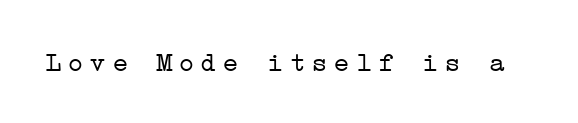
The image shows 28 px light, wide serif type, upright; set not underlined; low stroke contrast and a medium x-height.
